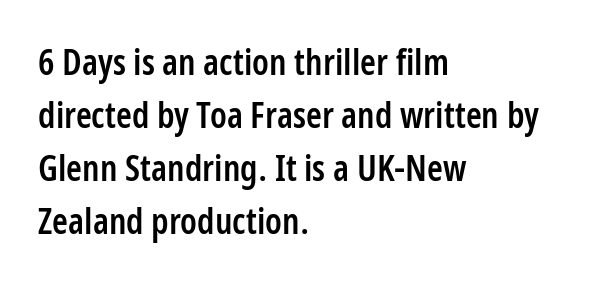
The image shows 36 px semibold, condensed sans-serif type, upright; set left-aligned, normal line spacing (1.47x), normal letter spacing, not underlined; low stroke contrast and a medium x-height.
